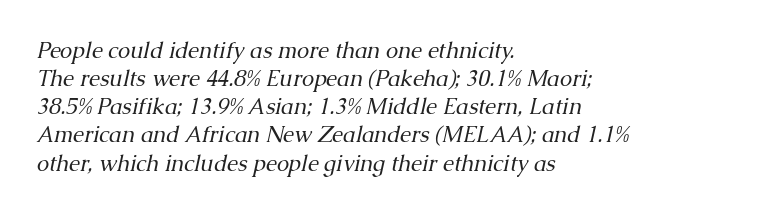
Q: Is the text bold? A: No.
Q: Is the text italic (slanted)? A: Yes, it leans right by about 13 degrees.
Q: Is the text underlined? A: No.
Q: How is the paragraph aligned? A: Left-aligned.
Q: Is the spacing between letters normal or unusually wide? A: Normal.
Q: Is the spacing between lines tight, normal or loose? A: Normal.
